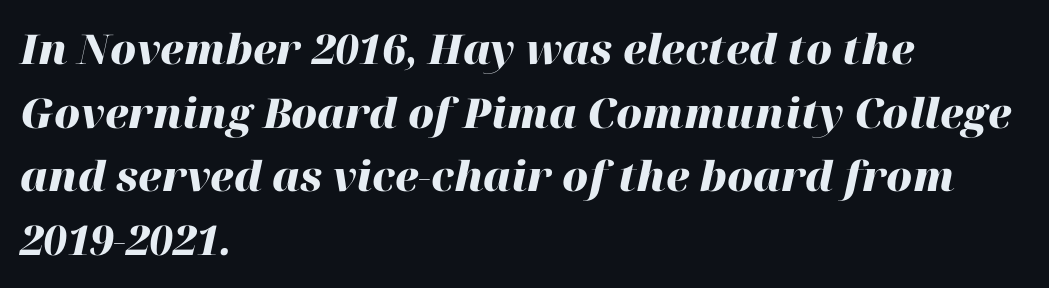
{"italic": "yes", "lean": "right", "slant_degrees": 12, "bold": "yes", "weight": "heavy", "width": "normal", "stroke_contrast": "high", "x_height": "medium", "monospaced": "no", "underline": "no", "align": "left", "line_spacing": "normal", "line_spacing_ratio": 1.55, "letter_spacing": "normal", "letter_spacing_em": 0.0, "glyph_px": 41}
